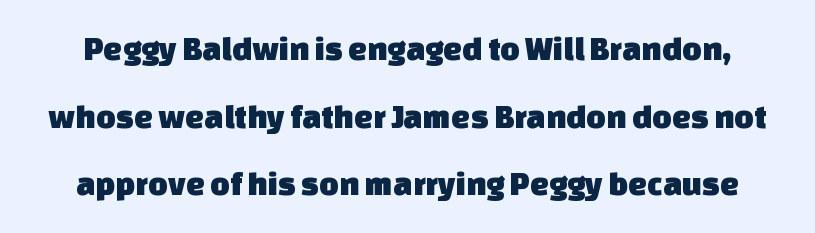
Here the glyphs are tracked normally, forming tight word shapes. The passage shown stacks its lines with a broad gap. In terms of letterform style, serifs are entirely absent. The space directly below the letters is spotless. Is this a fixed-width face? No — the glyphs have proportional, varying widths.
